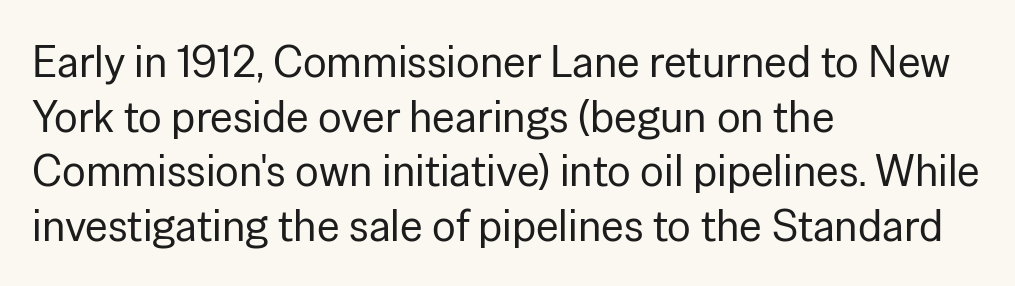
Q: Is the text bold? A: No.
Q: Is the text italic (slanted)? A: No, it is upright.
Q: Is the typeface a serif or a sans-serif typeface? A: Sans-serif.
Q: Is the text underlined? A: No.
Q: How is the paragraph aligned? A: Left-aligned.
Q: Is the spacing between letters normal or unusually wide? A: Normal.
Q: Width (condensed, normal, or wide)? A: Normal.
Q: Stroke contrast? A: Low.
Q: x-height? A: Medium.
Q: Monospaced? A: No.
